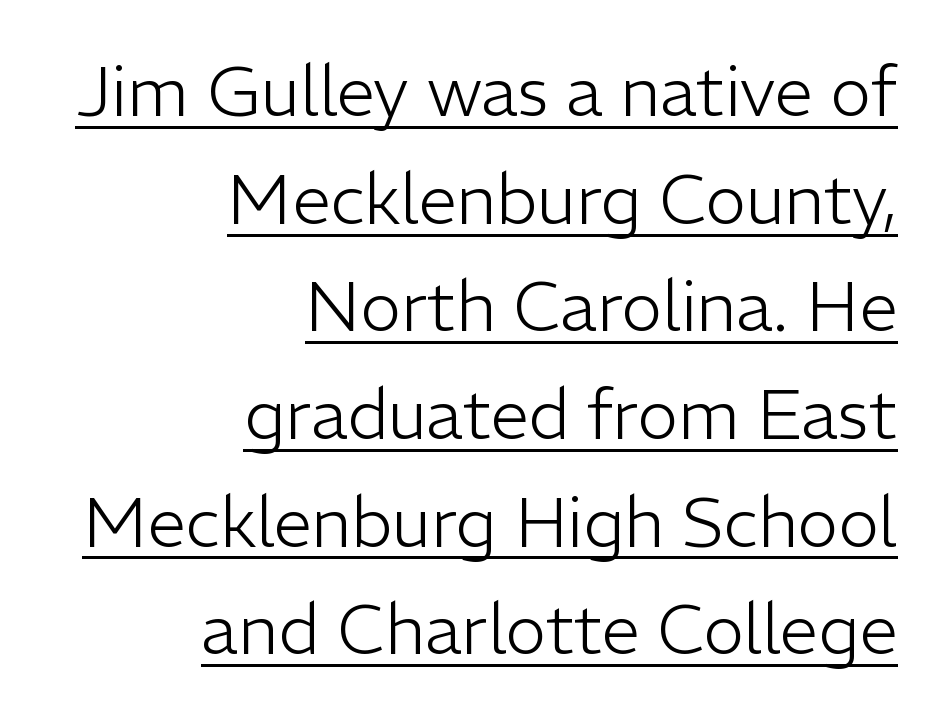
Summary of vertical rhythm: regular, with standard interline spacing. This sample uses plain, unmodified letter spacing. Does the copy run flush right? Yes — the right margin is perfectly even. These lines are rendered in a variable-pitch font.
